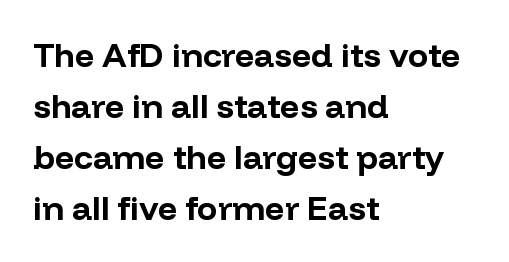
Q: Is the text bold? A: Yes.
Q: Is the text italic (slanted)? A: No, it is upright.
Q: Is the typeface a serif or a sans-serif typeface? A: Sans-serif.
Q: Is the text underlined? A: No.
Q: How is the paragraph aligned? A: Left-aligned.
Q: Is the spacing between letters normal or unusually wide? A: Normal.
Q: Is the spacing between lines tight, normal or loose? A: Normal.
Q: Width (condensed, normal, or wide)? A: Normal.
Q: Stroke contrast? A: Low.
Q: x-height? A: Medium.
Q: Monospaced? A: No.
